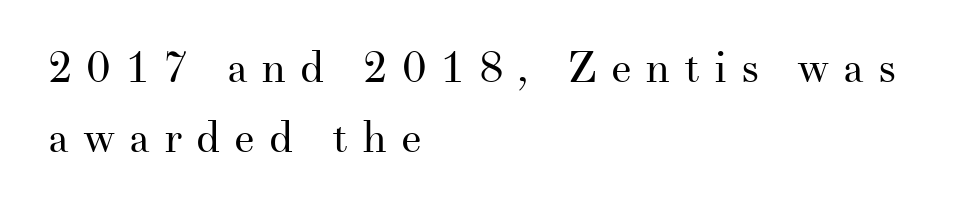
The area under the type is left untouched. When letters stand straight like this, we call the style roman or upright. The face used here is rendered with a markedly widened letterfit. This rendering uses left alignment, leaving the right contour irregular. Quick note: interline space is typical.
